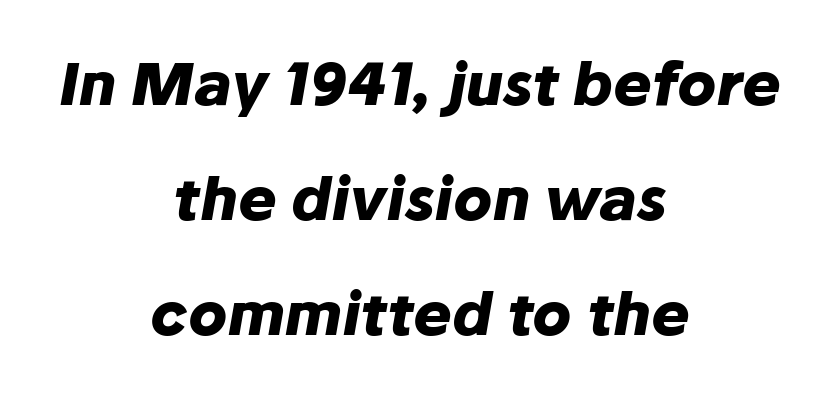
Q: Is the text bold? A: Yes.
Q: Is the text italic (slanted)? A: Yes, it leans right by about 10 degrees.
Q: Is the text underlined? A: No.
Q: How is the paragraph aligned? A: Centered.
Q: Is the spacing between letters normal or unusually wide? A: Normal.
Q: Is the spacing between lines tight, normal or loose? A: Loose.
Q: Width (condensed, normal, or wide)? A: Normal.
Q: Stroke contrast? A: Low.
Q: x-height? A: Medium.
Q: Monospaced? A: No.
